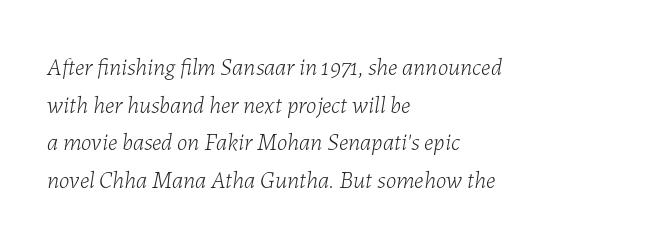
The image shows 24 px text type, italic (leaning right); set left-aligned, normal line spacing (1.57x), normal letter spacing, not underlined.
